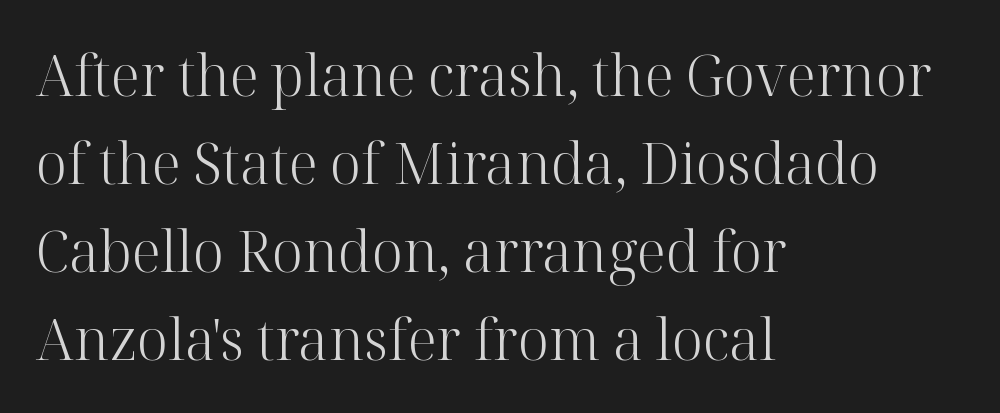
Spacing between characters is what you'd get straight out of the box. A clean baseline with only descenders dipping below it. Nothing heavy about these letters — not bold at all. Notice how the stems are strictly vertical — no italics here.
